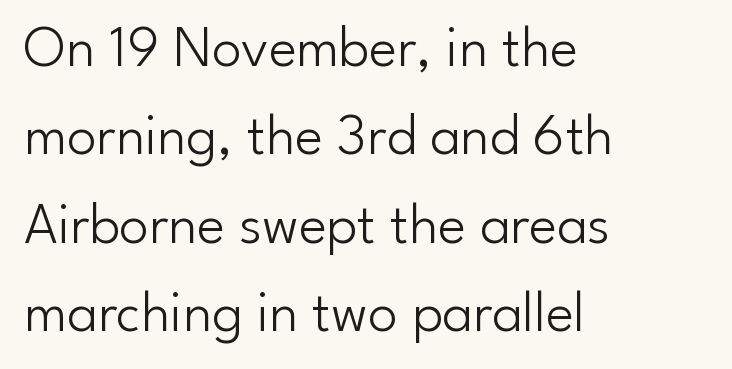
{"serif": "no", "italic": "no", "bold": "no", "weight": "light", "width": "normal", "stroke_contrast": "low", "x_height": "small", "monospaced": "no", "underline": "no", "align": "left", "line_spacing": "normal", "line_spacing_ratio": 1.5, "letter_spacing": "normal", "letter_spacing_em": 0.0, "glyph_px": 59}
